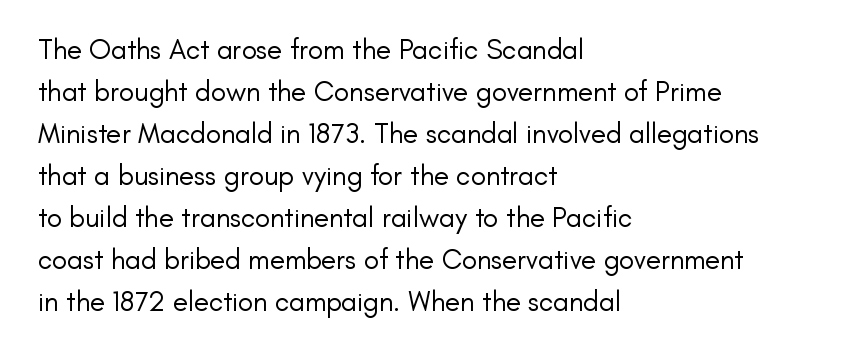
Regarding leading, the lines here are spaced in the standard way. Is this a sans? Yes — the strokes have no serifs. Any mark beneath the type? The region is blank. Unlike italic type, these characters show no tilt at all.
